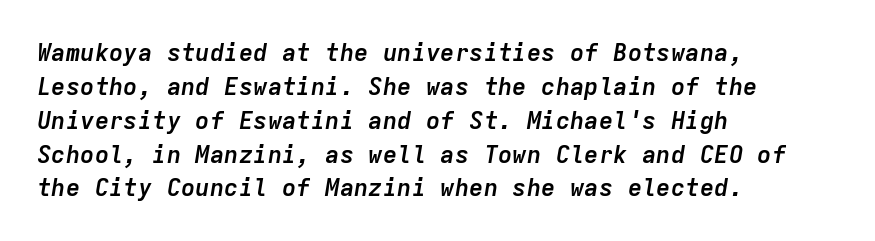
Q: Is the text bold? A: Yes.
Q: Is the text italic (slanted)? A: Yes, it leans right by about 9 degrees.
Q: Is the text underlined? A: No.
Q: How is the paragraph aligned? A: Left-aligned.
Q: Is the spacing between letters normal or unusually wide? A: Normal.
Q: Is the spacing between lines tight, normal or loose? A: Normal.
